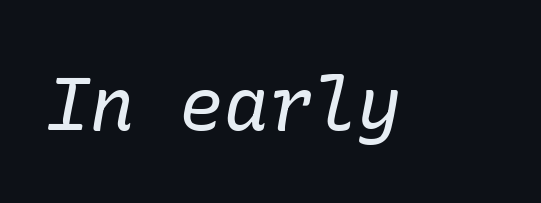
{"italic": "yes", "lean": "right", "slant_degrees": 10, "bold": "no", "weight": "regular", "width": "normal", "stroke_contrast": "low", "x_height": "medium", "underline": "no", "letter_spacing": "normal", "letter_spacing_em": 0.0, "glyph_px": 74}
